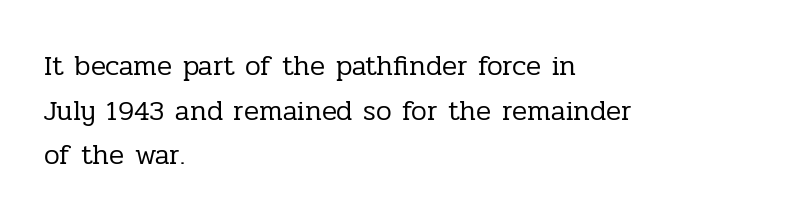
The image shows 28 px regular-weight serif type, upright; set left-aligned, normal line spacing (1.59x), normal letter spacing, not underlined; low stroke contrast and a medium x-height.
